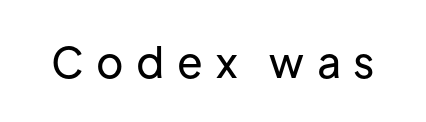
Q: Is the text italic (slanted)? A: No, it is upright.
Q: Is the typeface a serif or a sans-serif typeface? A: Sans-serif.
Q: Is the text underlined? A: No.
Q: Is the spacing between letters normal or unusually wide? A: Unusually wide.
Q: Width (condensed, normal, or wide)? A: Normal.
Q: Stroke contrast? A: Low.
Q: x-height? A: Medium.
Q: Monospaced? A: No.
